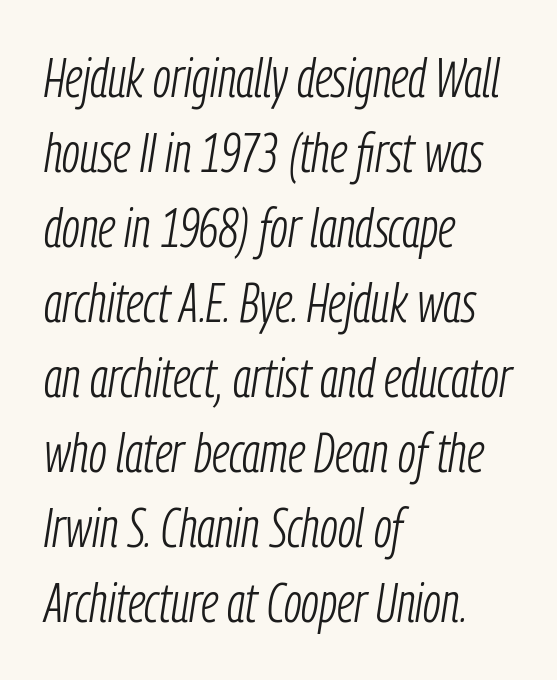
The image shows 54 px light, condensed type, italic (leaning right); set left-aligned, normal line spacing (1.39x), normal letter spacing, not underlined; low stroke contrast and a medium x-height.
